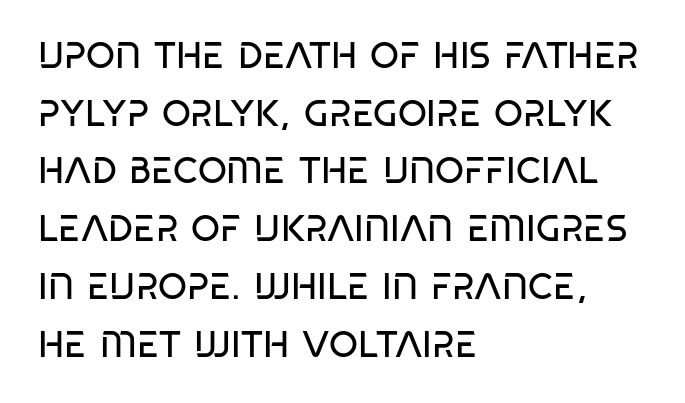
Is this a heavy cut? Hardly; it is regular or lighter. Letter spacing: default. Quick note: interline space is typical. Italic? Not at all — the glyphs are vertical. In terms of letterform style, serifs are entirely absent. Each row of text sits above clean, open space.
